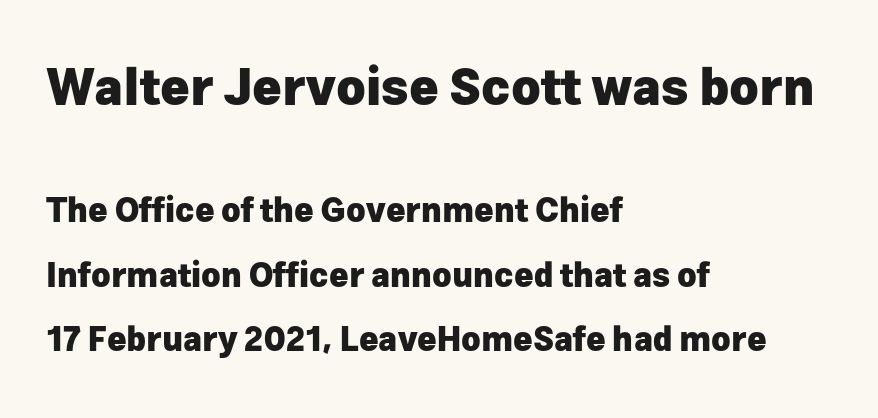
Here the first block reads like a headline and the second like body copy. Notice the wide empty band between every row — that's loose leading. This is the regular roman posture of the typeface. Emphasis by weight is at full strength: bold. The glyphs in this specimen are sans serif. Is this a fixed-width face? No — the glyphs have proportional, varying widths.
